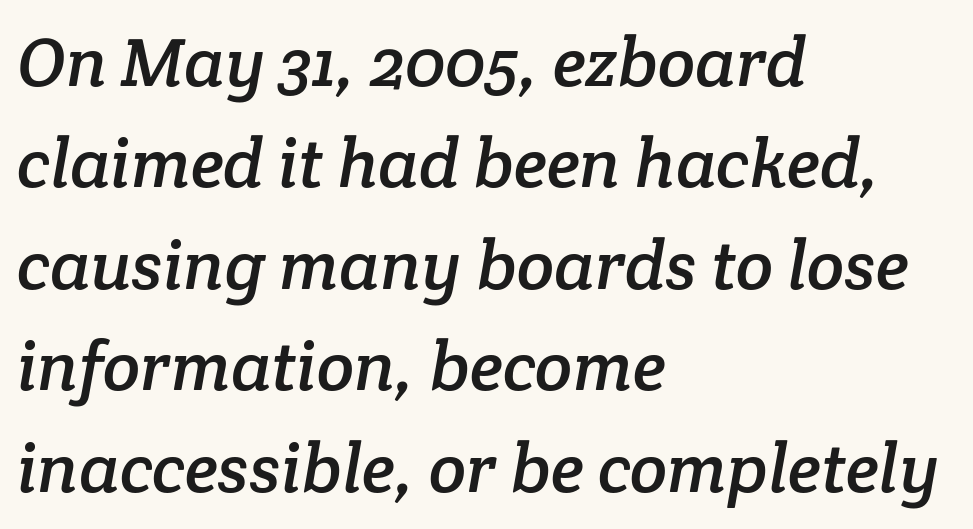
Characters follow at the spacing the type designer built in. You could not count columns in this text — the font is proportionally spaced. The rows are spaced the way most documents space them. Only glyphs here, with clear space below each row.
